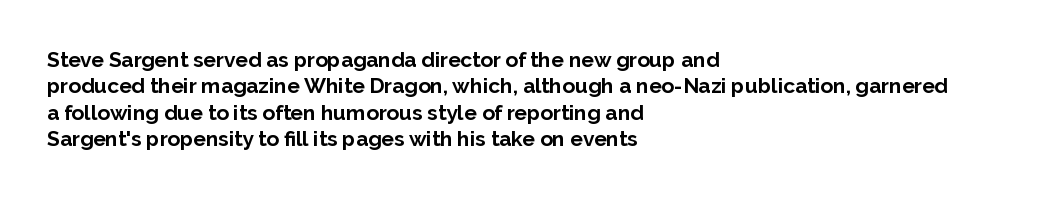
What weight is shown? A full bold with thick strokes. The lettering holds an erect, upright posture throughout. Plain, unruled lines of type. The rendering keeps characters at their native spacing. Leading: standard.
